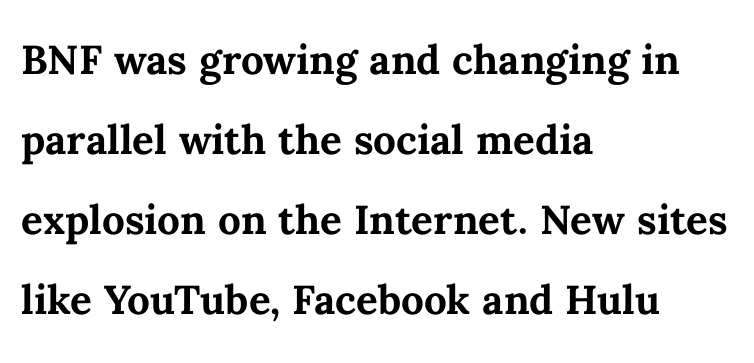
Q: Is the text bold? A: Yes.
Q: Is the text italic (slanted)? A: No, it is upright.
Q: Is the text underlined? A: No.
Q: How is the paragraph aligned? A: Left-aligned.
Q: Is the spacing between letters normal or unusually wide? A: Normal.
Q: Is the spacing between lines tight, normal or loose? A: Normal.
Q: Width (condensed, normal, or wide)? A: Normal.
Q: Stroke contrast? A: Medium.
Q: x-height? A: Medium.
Q: Monospaced? A: No.
